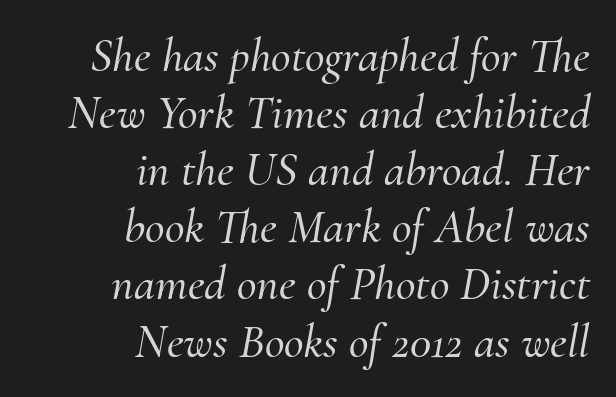
Q: Is the text italic (slanted)? A: Yes, it leans right by about 10 degrees.
Q: Is the typeface a serif or a sans-serif typeface? A: Serif.
Q: Is the text underlined? A: No.
Q: How is the paragraph aligned? A: Right-aligned.
Q: Is the spacing between letters normal or unusually wide? A: Normal.
Q: Width (condensed, normal, or wide)? A: Normal.
Q: Stroke contrast? A: Medium.
Q: x-height? A: Small.
Q: Monospaced? A: No.
